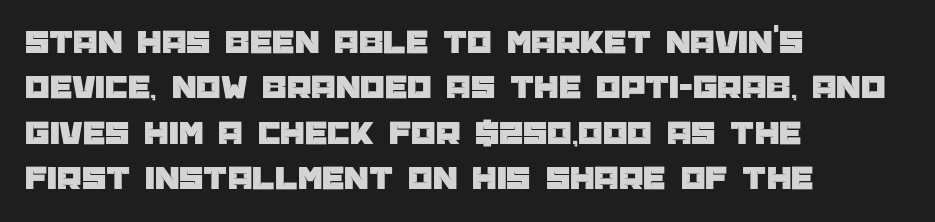
The image shows 35 px sans-serif type, upright; set left-aligned, normal line spacing (1.3x), normal letter spacing, not underlined; low stroke contrast and a large x-height.
